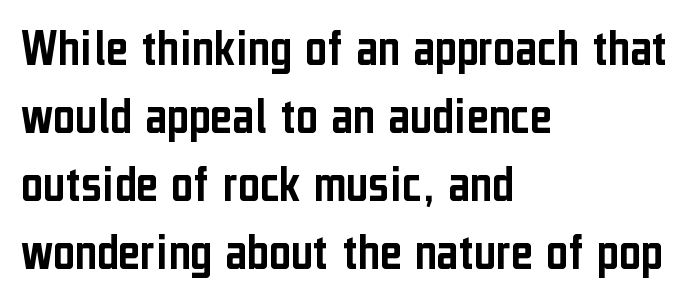
Q: Is the text italic (slanted)? A: No, it is upright.
Q: Is the typeface a serif or a sans-serif typeface? A: Sans-serif.
Q: Is the text underlined? A: No.
Q: How is the paragraph aligned? A: Left-aligned.
Q: Is the spacing between letters normal or unusually wide? A: Normal.
Q: Is the spacing between lines tight, normal or loose? A: Normal.
Q: Width (condensed, normal, or wide)? A: Condensed.
Q: Stroke contrast? A: Low.
Q: x-height? A: Medium.
Q: Monospaced? A: No.
